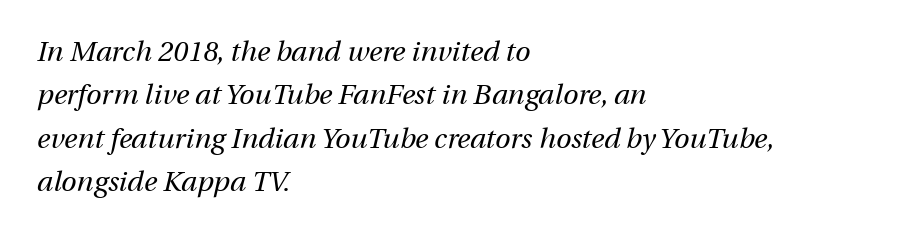
Each word holds together tightly as a unit, with standard inter-letter gaps. This reads as an unemphasized weight, regular at the heaviest. Line beginnings align vertically; line endings do not. A typesetter would mark this as italic. This block has exactly the height ordinary leading produces. Unmarked baselines from the first word to the last.
